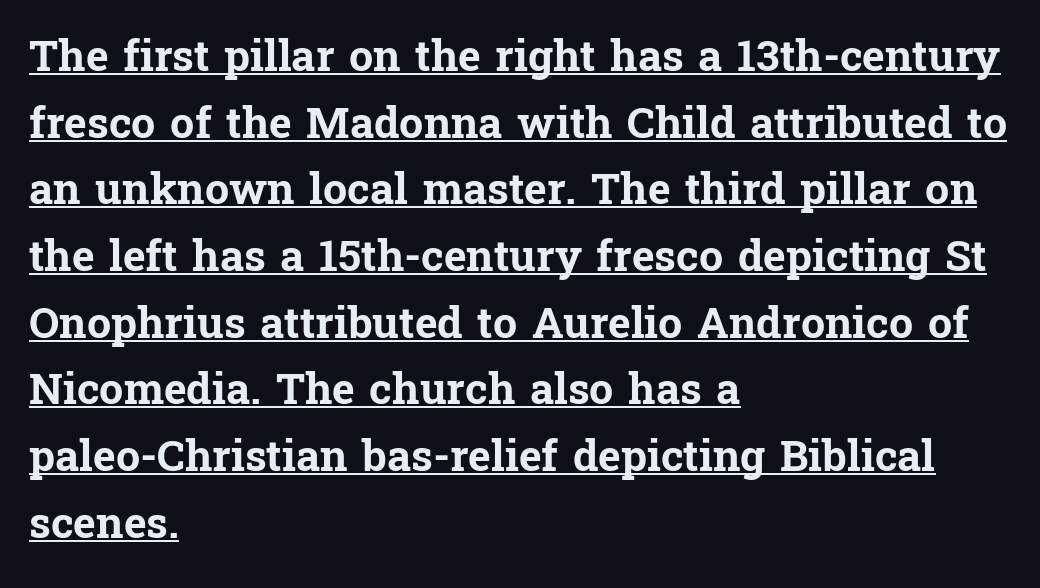
Quick note: interline space is typical. Compared with a centered layout, this one pins lines to the left instead. Posture: upright roman. The rendered words wear a rule along their underside. Summary of weight: heavy, a full bold.
